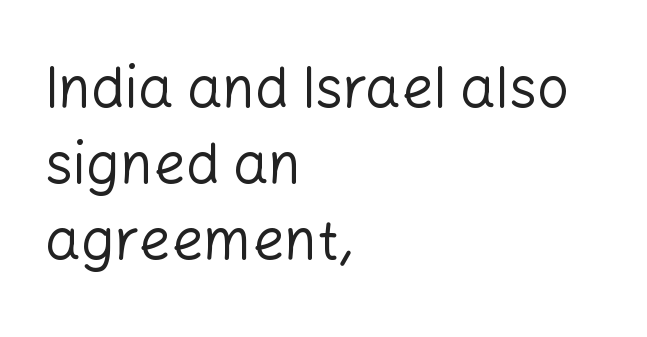
The image shows 56 px regular-weight sans-serif type, upright; set left-aligned, normal line spacing (1.36x), normal letter spacing, not underlined; low stroke contrast and a medium x-height.
